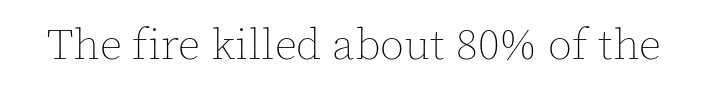
{"italic": "no", "bold": "no", "weight": "thin", "width": "normal", "x_height": "medium", "monospaced": "no", "underline": "no", "letter_spacing": "normal", "letter_spacing_em": 0.0, "glyph_px": 44}
